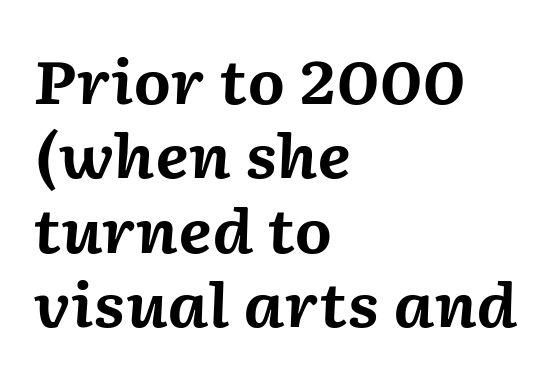
The image shows 60 px bold type, italic (leaning right); set left-aligned, line spacing 1.24x, normal letter spacing, not underlined; medium stroke contrast and a medium x-height.
